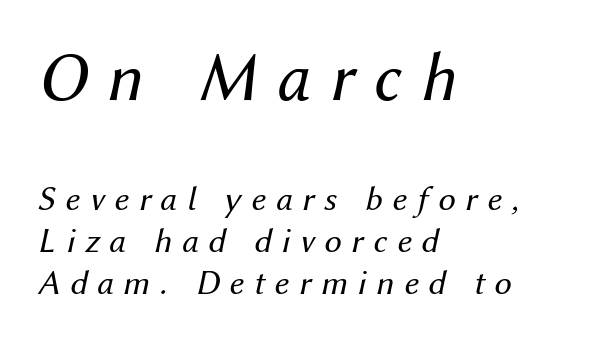
Reading down the block, your eye returns to a fixed left position each line. The upper block of text is set noticeably larger than the block beneath it. Compared with ordinary roman type, these characters are visibly tilted. Glance below the letters and you will spot only blank space. This rendering widens character spacing well past its baseline value. Here the designer chose a conventional face with non-uniform glyph widths.
